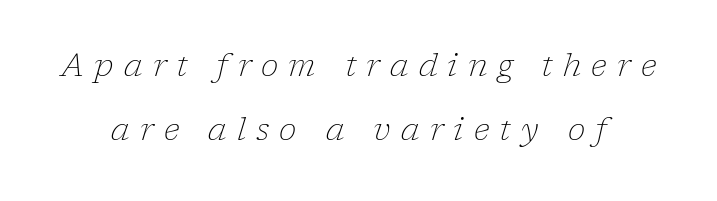
The image shows 32 px thin serif type, italic (leaning right); set centered, loose line spacing (1.99x), unusually wide letter spacing (+0.32 em), not underlined; low stroke contrast and a medium x-height.
